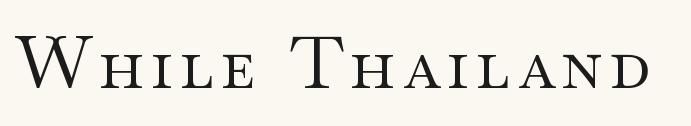
Heft: none added — not bold. Glance below the letters and you will spot only blank space. This sample uses an upright cut, with every glyph sitting square on the baseline. Note the varied advance widths — an 'i' is clearly narrower than an 'm'. Typographically, this falls in the serif category.
